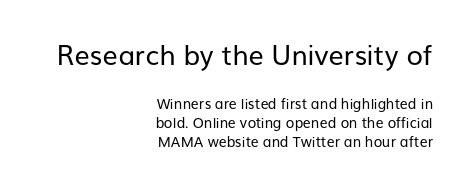
Size contrast runs from large at the top to small at the bottom. A normal amount of white space separates one row of letters from the next. In CSS terms this would be text-align: right. This is not heavy type; no bold has been used. The space beneath each line is pristine and unruled.
